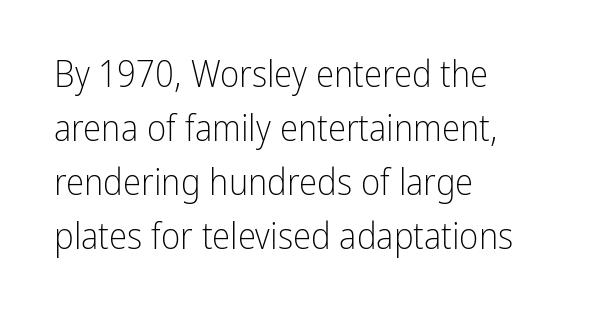
The characters display no serif detailing; their extremities are plain. A typesetter would call this zero additional tracking. The rendering uses a moderate line-height, typical for paragraphs. A bare baseline throughout the passage.
